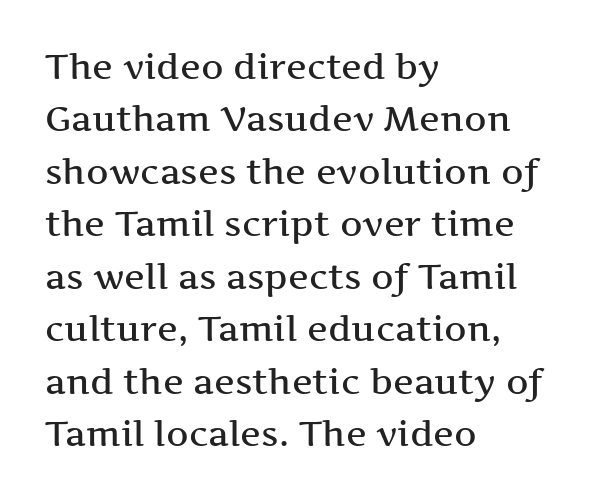
The lettering stays uniformly vertical, giving the passage a roman look. Descender tails drop into unmarked territory. The compositor pushed each line to the left boundary. Small tapered or slab feet sit at the stroke ends, so this counts as serif. Vertically, the passage feels balanced, rows spaced as you'd expect. You could not count columns in this text — the font is proportionally spaced.
